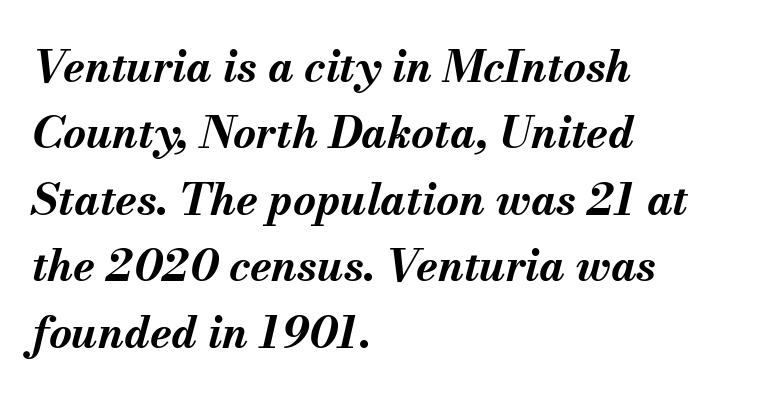
Anything drawn beneath the words? Only blank space. Varying glyph widths throughout — classic text-font behaviour. The paragraph has a hard left edge and a soft right edge. Each glyph is drawn with heavy, bold strokes. Tall strokes in this sample are angled rather than plumb.
